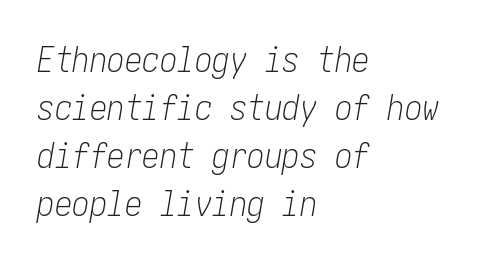
Q: Is the text bold? A: No.
Q: Is the text italic (slanted)? A: Yes, it leans right by about 10 degrees.
Q: Is the text underlined? A: No.
Q: How is the paragraph aligned? A: Left-aligned.
Q: Is the spacing between letters normal or unusually wide? A: Normal.
Q: Is the spacing between lines tight, normal or loose? A: Normal.
Q: Width (condensed, normal, or wide)? A: Condensed.
Q: Stroke contrast? A: Low.
Q: x-height? A: Medium.
